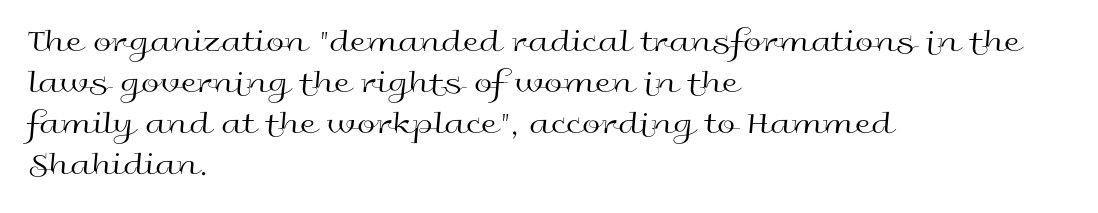
{"serif": "no", "italic": "no", "bold": "no", "weight": "regular", "width": "wide", "x_height": "medium", "monospaced": "no", "underline": "no", "align": "left", "line_spacing_ratio": 1.24, "letter_spacing": "normal", "letter_spacing_em": 0.0, "glyph_px": 33}
